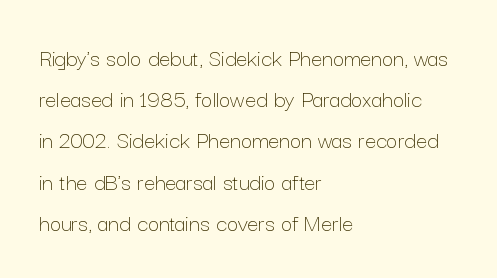
The foot of each line stays bare and open. The tracking reads as untouched default to a designer's eye. Letters have the restrained weight of plain body copy at most. Horizontal bands of white between lines are of average thickness. Italic? Not at all — the glyphs are vertical. A classic flush-left, rag-right setting is used for this passage.
